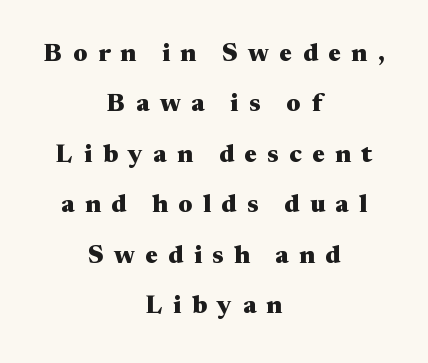
The tracking jumps out immediately: characters are airy and widely separated. Is there much room between lines? Yes — plenty of vertical air separates them. The strokes are fattened all the way to bold. In CSS terms this would be text-align: center. The string is rendered with underlining switched off. Upright lettering throughout.
